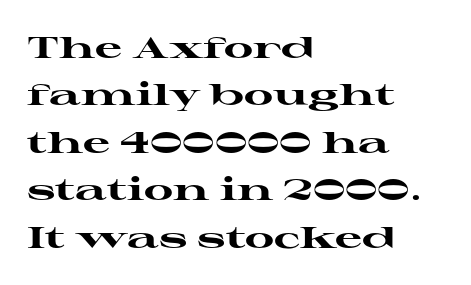
{"serif": "yes", "italic": "no", "bold": "yes", "weight": "heavy", "width": "wide", "stroke_contrast": "high", "x_height": "medium", "monospaced": "no", "underline": "no", "align": "left", "line_spacing": "normal", "line_spacing_ratio": 1.58, "letter_spacing": "normal", "letter_spacing_em": 0.0, "glyph_px": 30}
